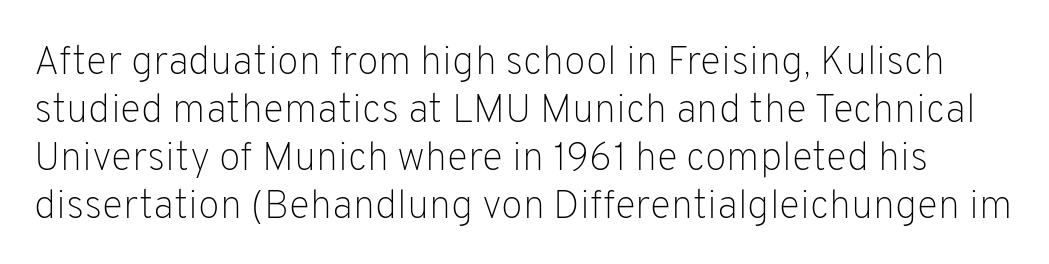
Q: Is the text bold? A: No.
Q: Is the text italic (slanted)? A: No, it is upright.
Q: Is the typeface a serif or a sans-serif typeface? A: Sans-serif.
Q: Is the text underlined? A: No.
Q: Is the spacing between letters normal or unusually wide? A: Normal.
Q: Width (condensed, normal, or wide)? A: Normal.
Q: Stroke contrast? A: Low.
Q: x-height? A: Medium.
Q: Monospaced? A: No.
